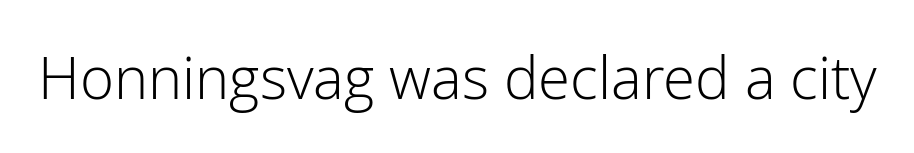
{"serif": "no", "italic": "no", "bold": "no", "weight": "light", "width": "normal", "stroke_contrast": "low", "x_height": "medium", "monospaced": "no", "underline": "no", "letter_spacing": "normal", "letter_spacing_em": 0.0, "glyph_px": 58}
